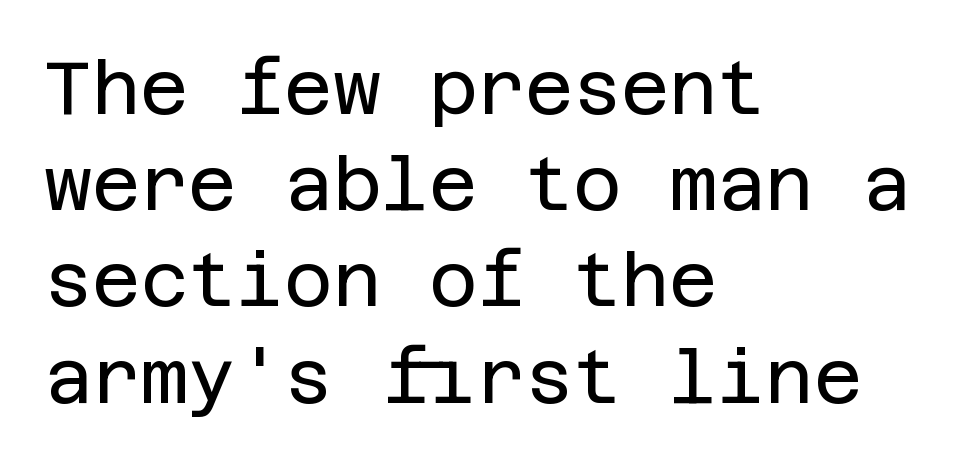
Q: Is the text bold? A: No.
Q: Is the text italic (slanted)? A: No, it is upright.
Q: Is the typeface a serif or a sans-serif typeface? A: Sans-serif.
Q: Is the text underlined? A: No.
Q: How is the paragraph aligned? A: Left-aligned.
Q: Is the spacing between letters normal or unusually wide? A: Normal.
Q: Is the spacing between lines tight, normal or loose? A: Normal.
Q: Width (condensed, normal, or wide)? A: Normal.
Q: Stroke contrast? A: Low.
Q: x-height? A: Large.
